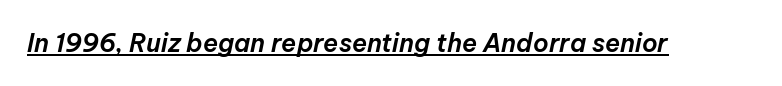
The image shows 25 px text type, italic (leaning right); set normal letter spacing, underlined.
